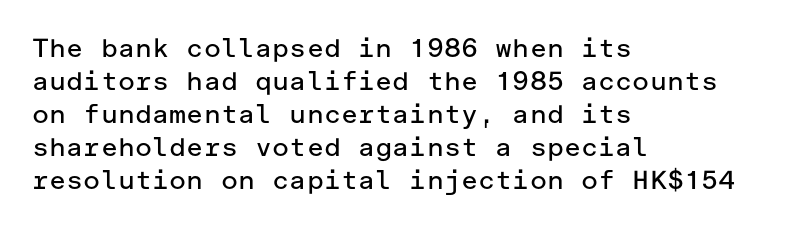
{"italic": "no", "bold": "no", "underline": "no", "align": "left", "line_spacing": "normal", "line_spacing_ratio": 1.27, "letter_spacing": "normal", "letter_spacing_em": 0.0, "glyph_px": 26}
